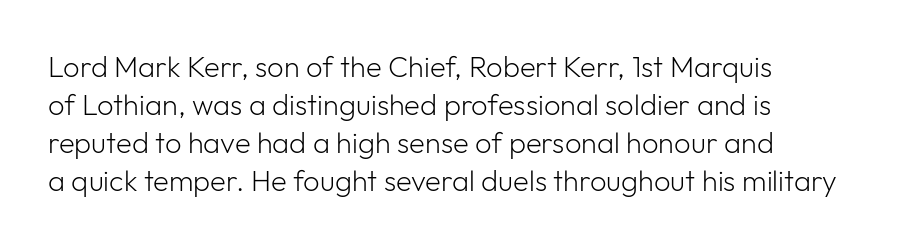
The image shows 29 px light sans-serif type, upright; set normal line spacing (1.31x), normal letter spacing, not underlined; low stroke contrast and a medium x-height.
